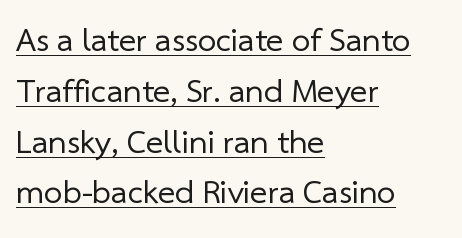
The image shows 33 px regular-weight sans-serif type; set left-aligned, normal line spacing (1.54x), normal letter spacing, underlined; low stroke contrast and a medium x-height.
